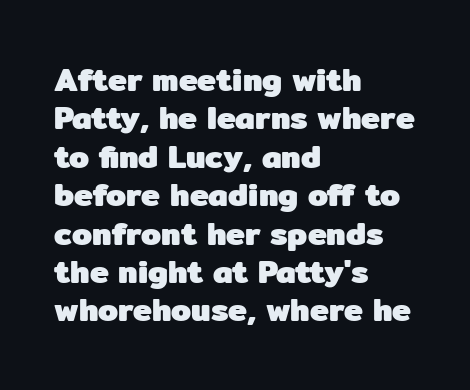
Q: Is the text bold? A: Yes.
Q: Is the text italic (slanted)? A: No, it is upright.
Q: Is the typeface a serif or a sans-serif typeface? A: Sans-serif.
Q: Is the text underlined? A: No.
Q: How is the paragraph aligned? A: Left-aligned.
Q: Is the spacing between letters normal or unusually wide? A: Normal.
Q: Width (condensed, normal, or wide)? A: Normal.
Q: Stroke contrast? A: Low.
Q: x-height? A: Medium.
Q: Monospaced? A: No.
